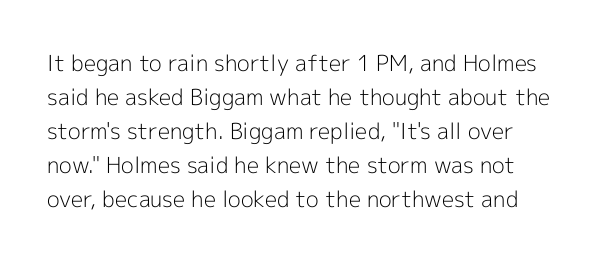
The image shows 22 px text type, upright; set normal line spacing (1.55x), normal letter spacing, not underlined.
